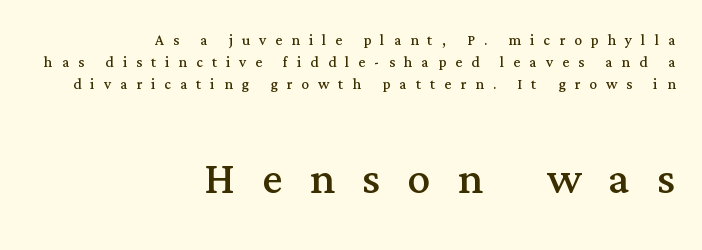
The image shows 57 px regular-weight serif type, upright; set right-aligned, line spacing 1.17x, unusually wide letter spacing (+0.48 em), not underlined; the second (bottom) block is 3.0x larger; medium stroke contrast and a medium x-height.
